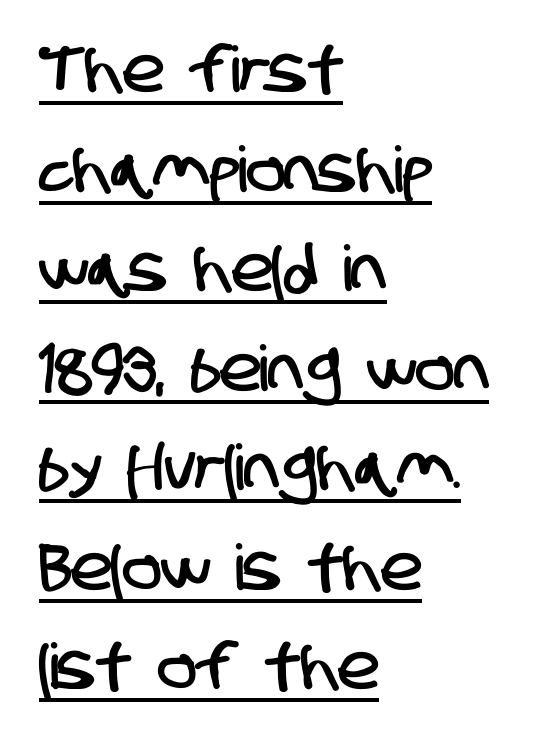
Q: Is the typeface a serif or a sans-serif typeface? A: Sans-serif.
Q: Is the text underlined? A: Yes.
Q: How is the paragraph aligned? A: Left-aligned.
Q: Is the spacing between letters normal or unusually wide? A: Normal.
Q: Is the spacing between lines tight, normal or loose? A: Normal.
Q: Width (condensed, normal, or wide)? A: Condensed.
Q: Stroke contrast? A: Low.
Q: x-height? A: Large.
Q: Monospaced? A: No.
